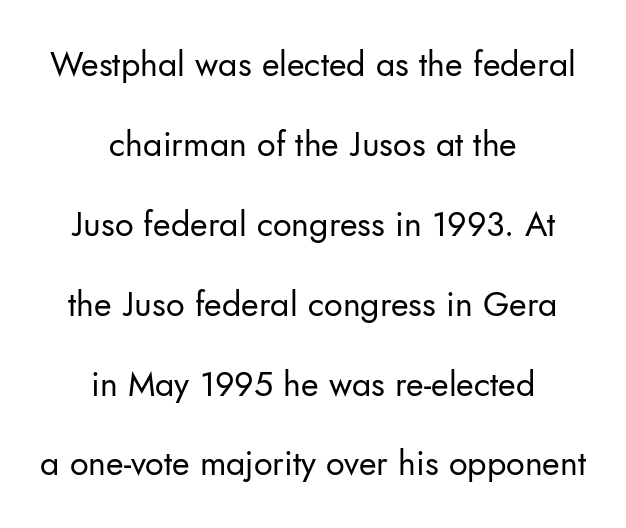
Q: Is the text bold? A: No.
Q: Is the text italic (slanted)? A: No, it is upright.
Q: Is the typeface a serif or a sans-serif typeface? A: Sans-serif.
Q: Is the text underlined? A: No.
Q: How is the paragraph aligned? A: Centered.
Q: Is the spacing between letters normal or unusually wide? A: Normal.
Q: Is the spacing between lines tight, normal or loose? A: Loose.
Q: Width (condensed, normal, or wide)? A: Normal.
Q: Stroke contrast? A: Low.
Q: x-height? A: Small.
Q: Monospaced? A: No.
